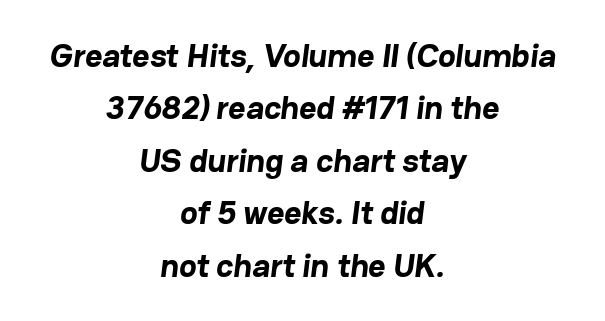
Layout note: lines centered. Note the varied advance widths — an 'i' is clearly narrower than an 'm'. You can tell from the bare stems that sans-serif type was used. On the weight axis this lands at bold, roughly 700.
